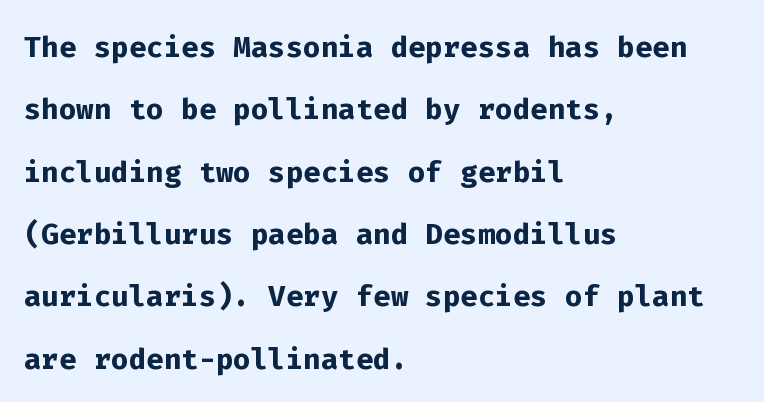
Honestly, the row spacing looks completely unremarkable. The passage shown is typed in a monospace face where columns stay perfectly aligned. Each line starts at the same left margin while the right side varies. Anything drawn beneath the words? Only blank space. There is no visible air inserted between adjacent glyphs. In terms of weight, the rendering is a true, heavy bold.
